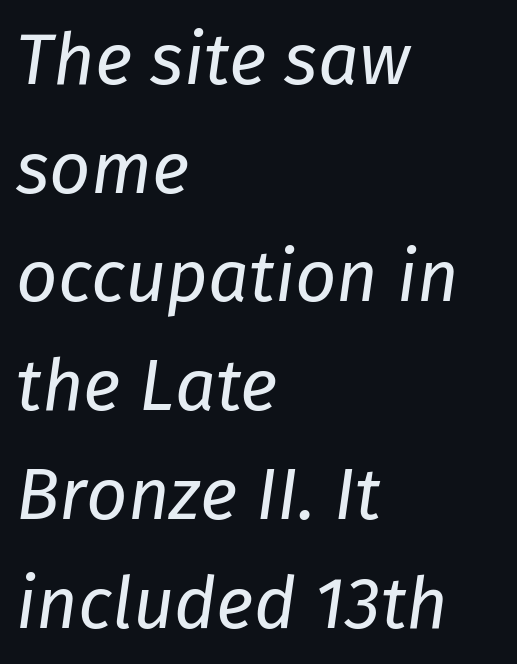
Every row of glyphs begins at an identical x-position on the left. The letters look calm and open, with moderate or lighter stems. The letterforms sit shoulder to shoulder at normal distance. Unmarked baselines from the first word to the last.
